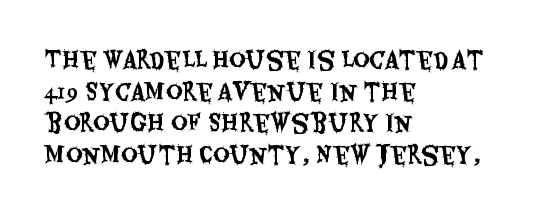
The image shows 23 px text type, upright; set left-aligned, normal line spacing (1.37x), normal letter spacing, not underlined.
